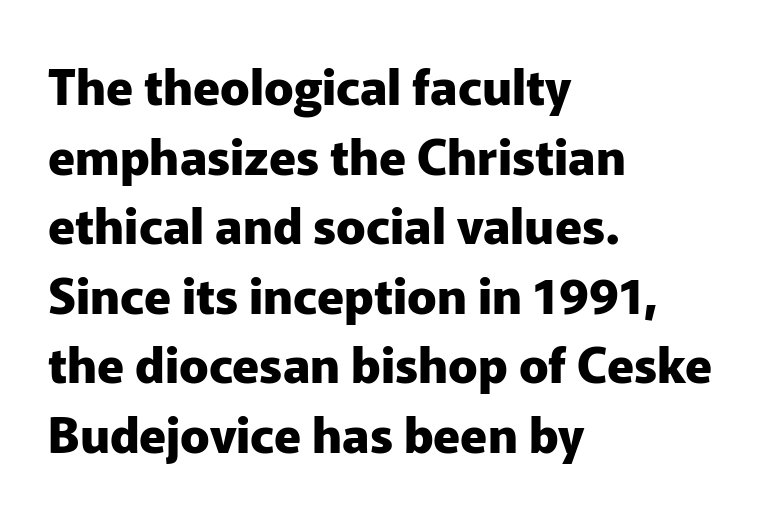
Italic: no, the glyphs are upright roman. Casual observation: everything's shoved over to the left. The rendering uses natural spacing where letterforms have individual widths. You can tell from the bare stems that sans-serif type was used. These lines keep a tight, regular rhythm from letter to letter.
